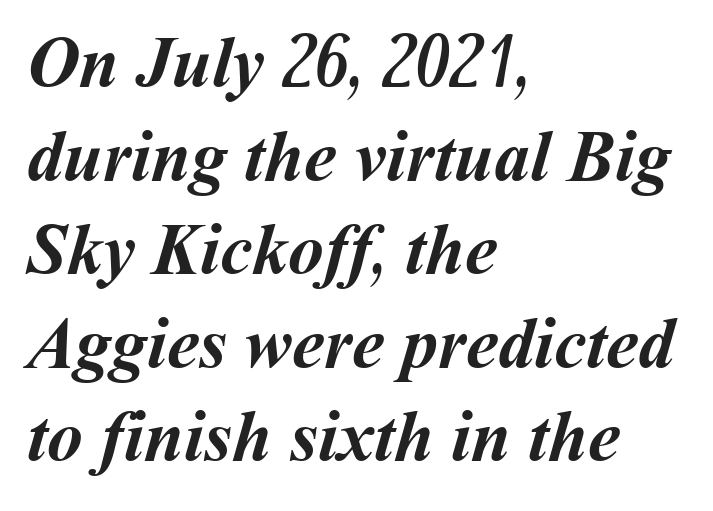
The image shows 72 px semibold type; set left-aligned, normal line spacing (1.3x), normal letter spacing, not underlined; medium stroke contrast and a medium x-height.
